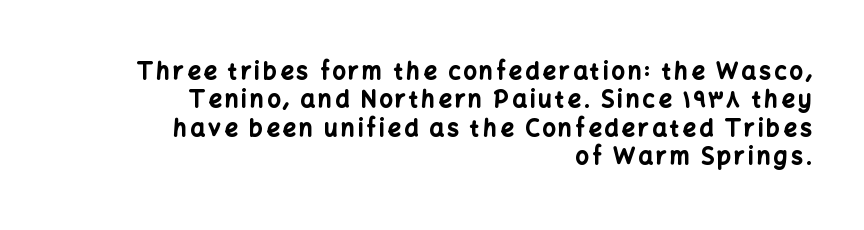
Q: Is the text bold? A: Yes.
Q: Is the text italic (slanted)? A: No, it is upright.
Q: Is the text underlined? A: No.
Q: How is the paragraph aligned? A: Right-aligned.
